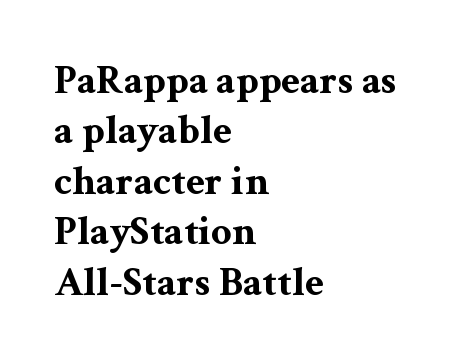
{"serif": "yes", "italic": "no", "bold": "yes", "weight": "bold", "width": "wide", "stroke_contrast": "medium", "x_height": "medium", "monospaced": "no", "underline": "no", "align": "left", "line_spacing_ratio": 1.23, "letter_spacing": "normal", "letter_spacing_em": 0.0, "glyph_px": 41}
